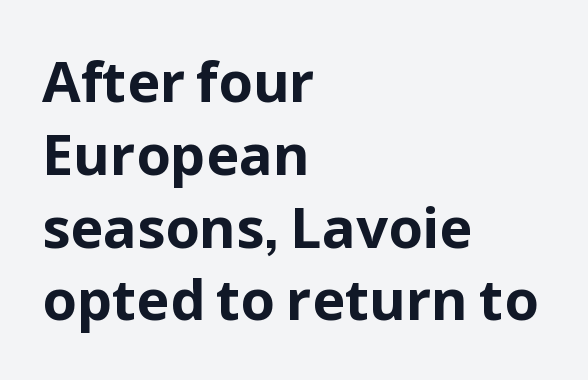
The image shows 56 px bold sans-serif type, upright; set left-aligned, normal line spacing (1.3x), normal letter spacing, not underlined; low stroke contrast and a medium x-height.
